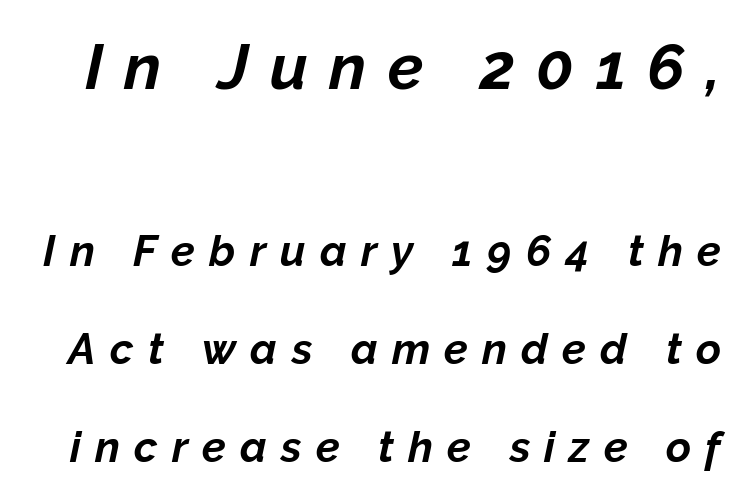
A typesetter would mark this as italic. Bigger letters appear in the top chunk; the bottom chunk is reduced. Caption: expanded tracking, letters set apart. Bold? Absolutely — the strokes are thick and heavy. Clear beneath every line of the passage.
